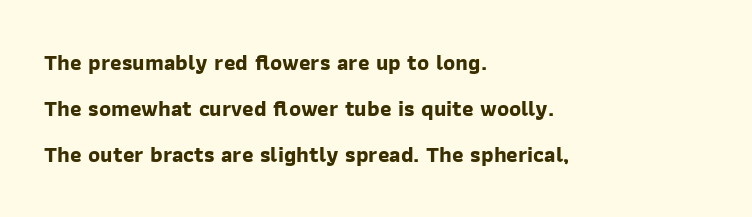
Look at the tracking — it's just the regular setting, nothing added. The face used here has the dense, thick strokes of a bold. Check the space under the baseline: it is left empty. Line starts are locked; line ends wander.
